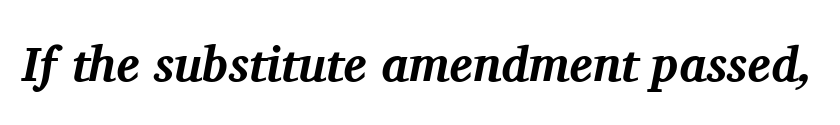
The image shows 49 px bold serif type, italic (leaning right); set normal letter spacing, not underlined; medium stroke contrast and a medium x-height.
